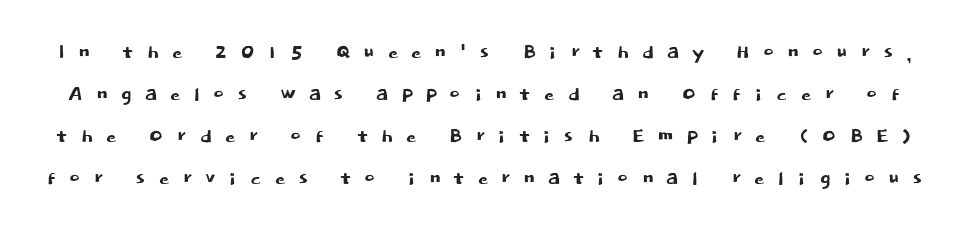
The image shows 26 px text type, upright; set normal line spacing (1.62x), unusually wide letter spacing (+0.47 em), not underlined.
